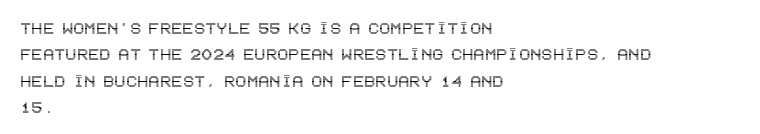
Is there much room between lines? A standard amount, neither cramped nor airy. The line texture is even and compact thanks to regular tracking. In terms of posture, this sample is upright. The paragraph has a hard left edge and a soft right edge. The strip under each line holds only bare page.
